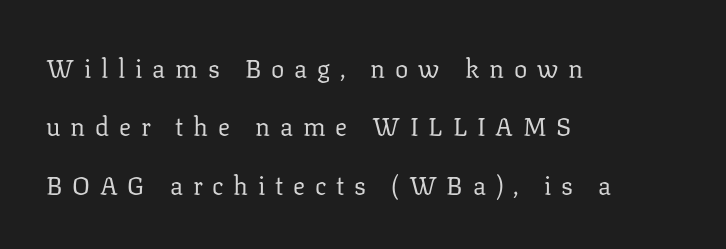
The image shows 25 px text type, upright; set left-aligned, loose line spacing (2.34x), unusually wide letter spacing (+0.39 em), not underlined.
